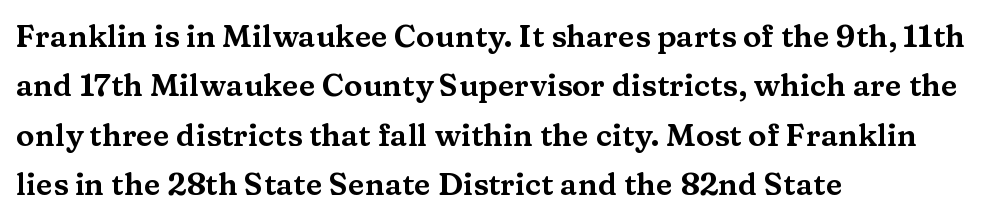
{"serif": "yes", "italic": "no", "width": "wide", "stroke_contrast": "medium", "x_height": "medium", "monospaced": "no", "underline": "no", "align": "left", "line_spacing": "normal", "line_spacing_ratio": 1.59, "letter_spacing": "normal", "letter_spacing_em": 0.0, "glyph_px": 31}
